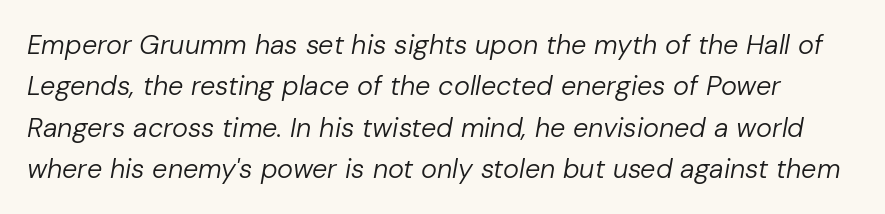
The image shows 27 px text type, italic (leaning right); set normal line spacing (1.53x), normal letter spacing, not underlined.
